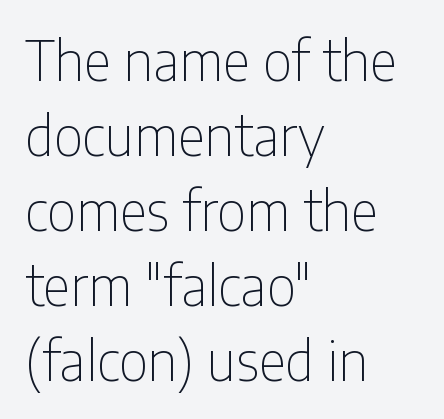
Q: Is the text bold? A: No.
Q: Is the text italic (slanted)? A: No, it is upright.
Q: Is the typeface a serif or a sans-serif typeface? A: Sans-serif.
Q: Is the text underlined? A: No.
Q: How is the paragraph aligned? A: Left-aligned.
Q: Is the spacing between letters normal or unusually wide? A: Normal.
Q: Is the spacing between lines tight, normal or loose? A: Normal.
Q: Width (condensed, normal, or wide)? A: Condensed.
Q: Stroke contrast? A: Low.
Q: x-height? A: Medium.
Q: Monospaced? A: No.
